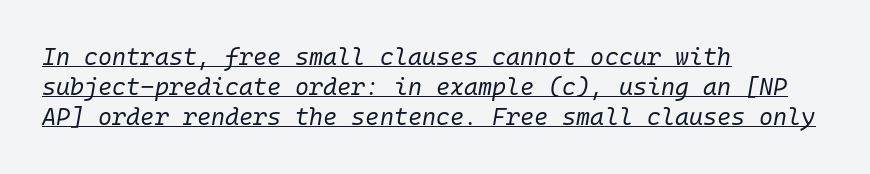
{"italic": "yes", "lean": "right", "slant_degrees": 10, "bold": "no", "underline": "yes", "align": "left", "line_spacing": "normal", "line_spacing_ratio": 1.26, "letter_spacing": "normal", "letter_spacing_em": 0.0, "glyph_px": 24}
